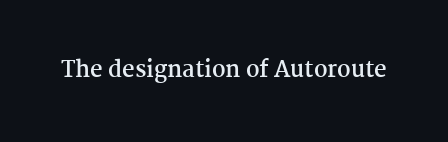
The image shows 22 px bold type, upright; set normal letter spacing, not underlined.
